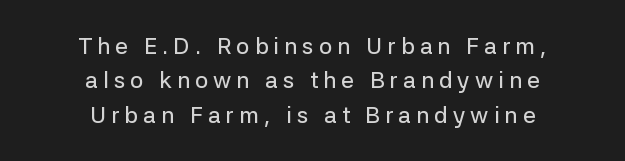
The image shows 23 px text type, upright; set centered, normal line spacing (1.49x), unusually wide letter spacing (+0.22 em), not underlined.
